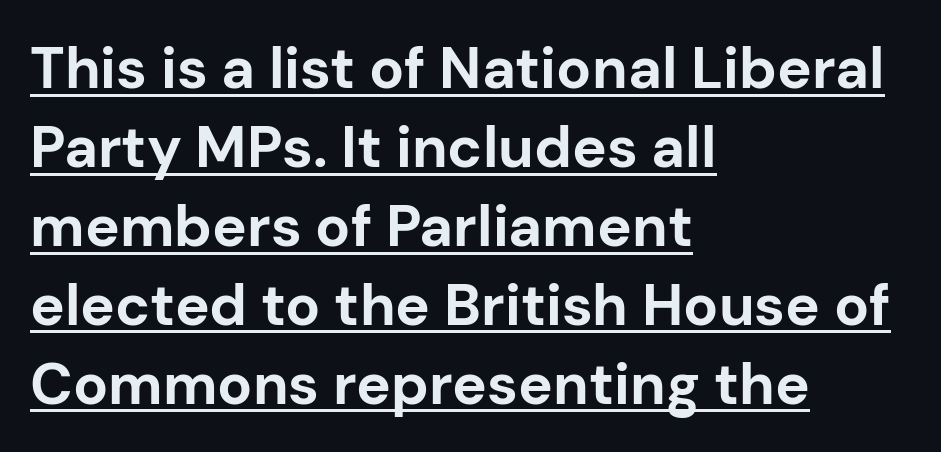
The image shows 58 px bold sans-serif type, upright; set left-aligned, normal line spacing (1.36x), normal letter spacing, underlined; low stroke contrast and a medium x-height.
